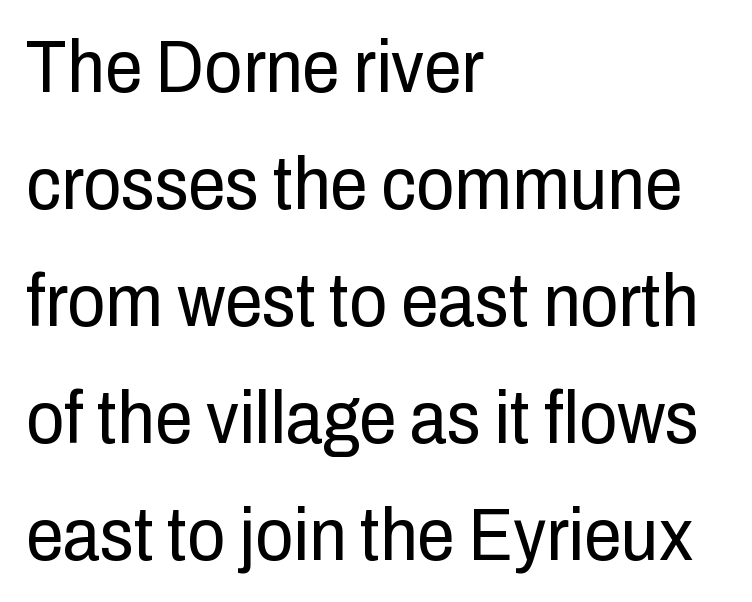
Character widths vary here, with narrow letters taking less room than wide ones. These lines stack with their left ends in a neat column. Posture: upright roman. Letterform terminals end flat and unadorned throughout the passage. Summary of weight: not heavy and not bold. Nothing unusual about the tracking: characters are spaced as the font intends.
